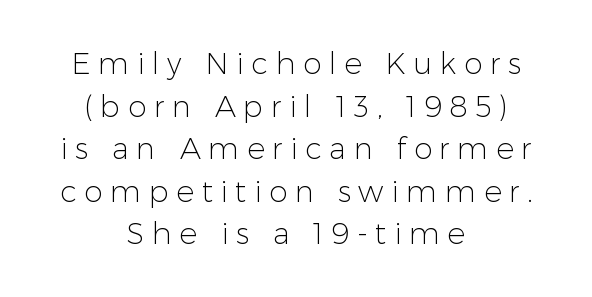
{"serif": "no", "italic": "no", "bold": "no", "weight": "light", "width": "normal", "stroke_contrast": "low", "x_height": "medium", "monospaced": "no", "underline": "no", "align": "center", "line_spacing": "normal", "line_spacing_ratio": 1.42, "letter_spacing": "wide", "letter_spacing_em": 0.25, "glyph_px": 30}
